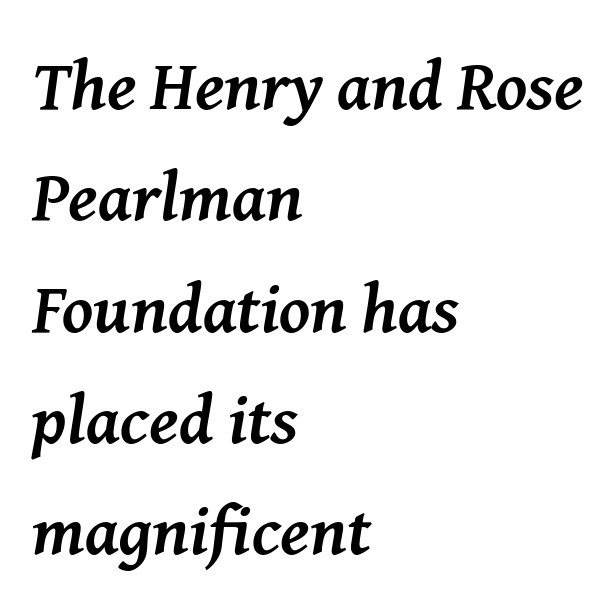
Q: Is the text bold? A: Yes.
Q: Is the text italic (slanted)? A: Yes, it leans right by about 8 degrees.
Q: Is the typeface a serif or a sans-serif typeface? A: Serif.
Q: Is the text underlined? A: No.
Q: How is the paragraph aligned? A: Left-aligned.
Q: Is the spacing between letters normal or unusually wide? A: Normal.
Q: Is the spacing between lines tight, normal or loose? A: Normal.
Q: Width (condensed, normal, or wide)? A: Normal.
Q: Stroke contrast? A: Medium.
Q: x-height? A: Medium.
Q: Monospaced? A: No.
